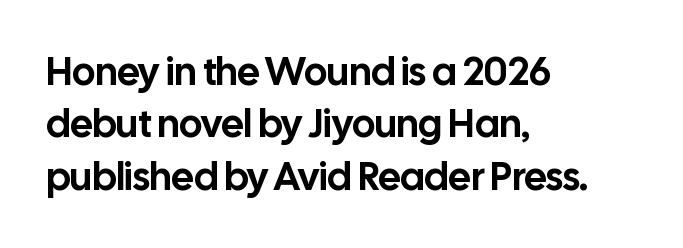
The letters stand upright; this is a roman face. Look at the tracking — it's just the regular setting, nothing added. Unmarked baselines from the first word to the last. The paragraph shown leans on its left margin.
